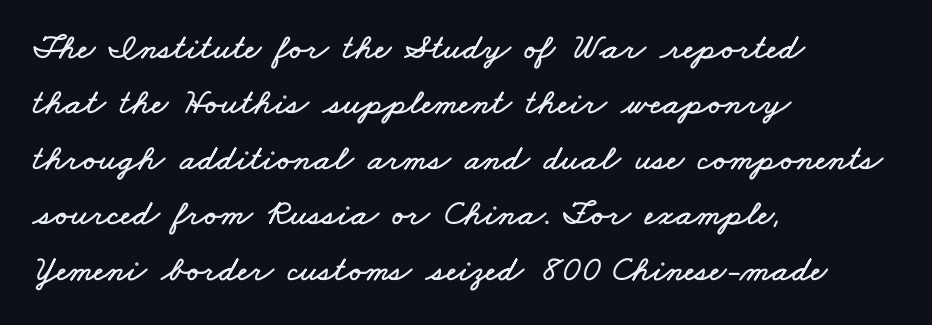
{"width": "wide", "stroke_contrast": "low", "x_height": "small", "monospaced": "no", "underline": "no", "align": "left", "line_spacing": "normal", "line_spacing_ratio": 1.54, "letter_spacing": "normal", "letter_spacing_em": 0.0, "glyph_px": 36}
